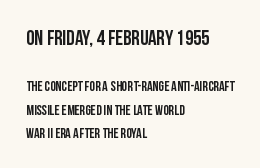
{"italic": "no", "bold": "yes", "underline": "no", "align": "left", "line_spacing": "normal", "line_spacing_ratio": 1.68, "letter_spacing": "normal", "letter_spacing_em": 0.0, "larger_block": "first", "size_ratio": 1.5, "glyph_px": 21}
